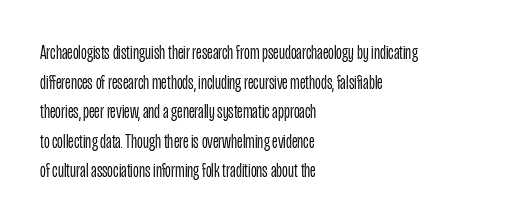
Compared with a typical body face, this is equally light or lighter still. The line texture is even and compact thanks to regular tracking. The space directly below the letters is spotless. Nope, not italic — everything's standing straight.
